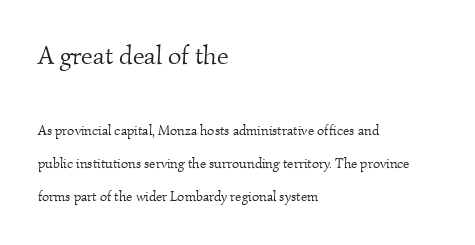
A light-to-regular cut is what we see here. Inter-character spacing is left at the font's built-in metrics. In this sample the first text group is rendered at the bigger scale. Lines of text with bare space underneath. Compared with a centered layout, this one pins lines to the left instead. Airy leading.
